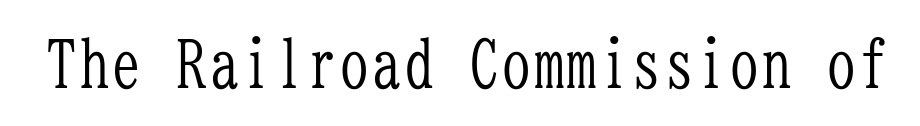
{"serif": "yes", "italic": "no", "bold": "no", "weight": "light", "width": "condensed", "stroke_contrast": "low", "x_height": "medium", "monospaced": "yes", "underline": "no", "letter_spacing": "normal", "letter_spacing_em": 0.0, "glyph_px": 65}
